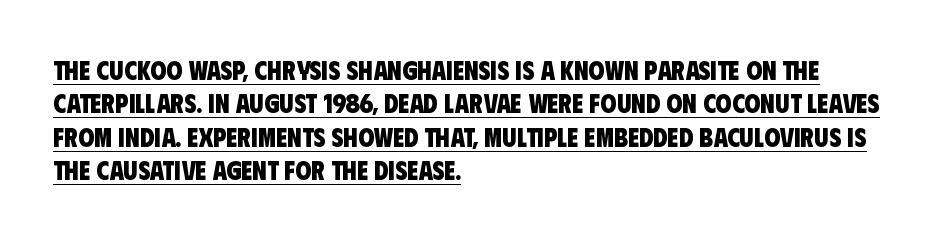
Notice how thick the strokes are: this is what a full bold looks like. The rag falls on the right side of this text block. Regarding leading, the lines here are spaced in the standard way. In terms of letterspacing, this is plain default setting. Quick note: underline on.
